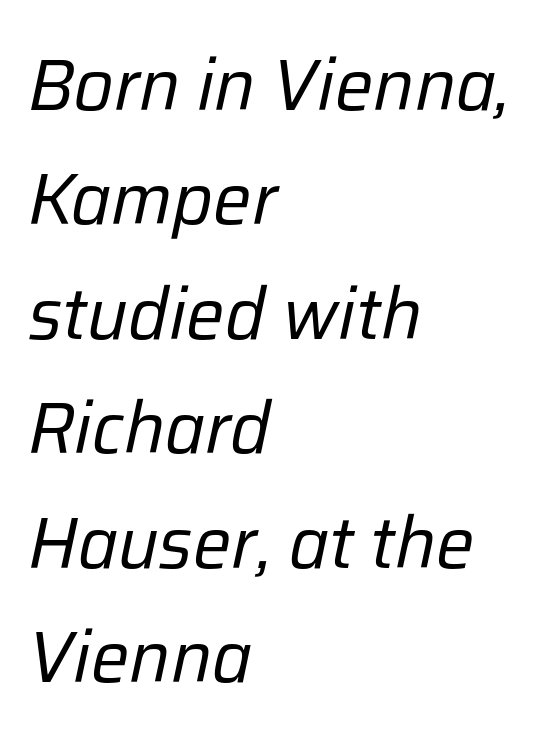
The image shows 72 px regular-weight type, italic (leaning right); set left-aligned, normal line spacing (1.59x), normal letter spacing, not underlined; low stroke contrast and a medium x-height.
